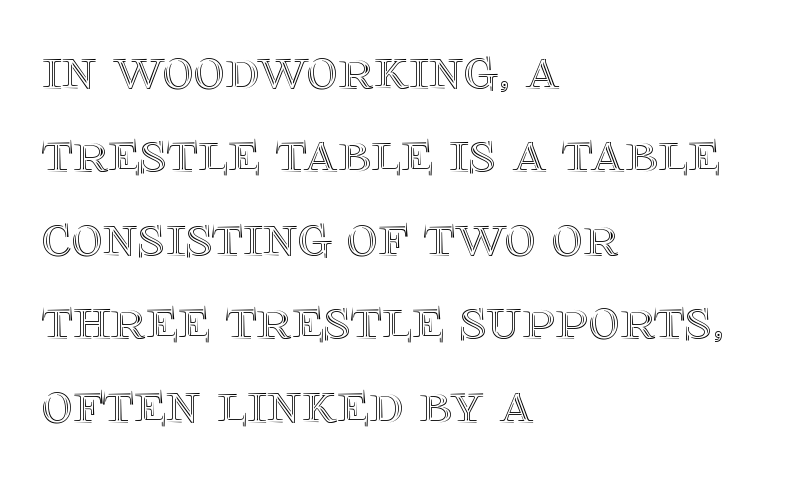
The image shows 60 px text type, upright; set left-aligned, normal line spacing (1.39x), normal letter spacing, not underlined; a large x-height.
